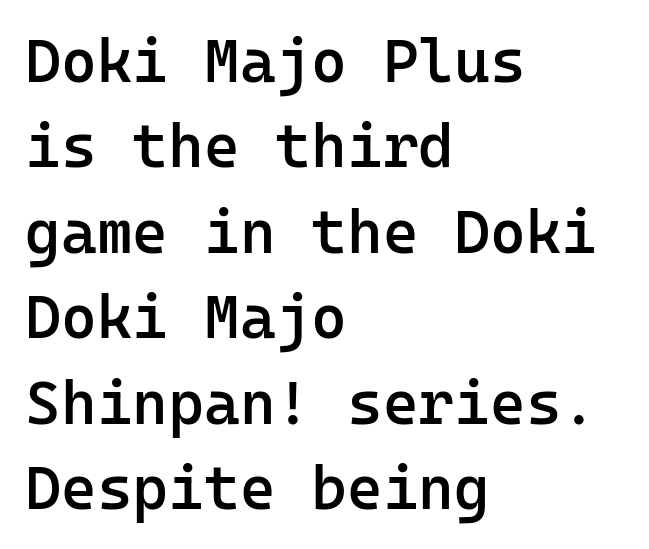
The image shows 61 px semibold sans-serif type, upright, monospaced; set left-aligned, normal line spacing (1.4x), normal letter spacing, not underlined; low stroke contrast and a medium x-height.
